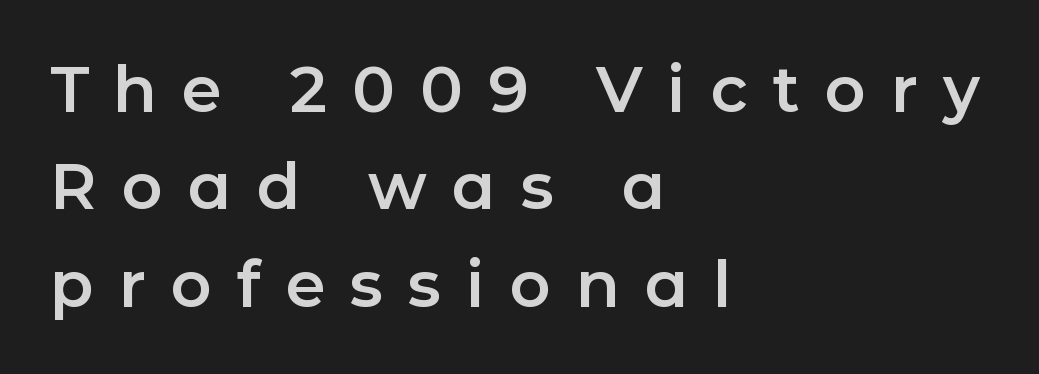
The image shows 64 px sans-serif type, upright; set left-aligned, normal line spacing (1.52x), unusually wide letter spacing (+0.39 em), not underlined; low stroke contrast and a medium x-height.
